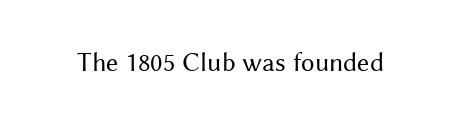
The image shows 27 px text type, upright; set normal letter spacing, not underlined.
